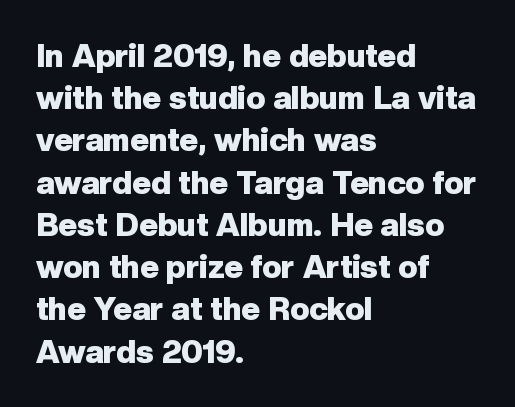
The image shows 32 px heavy sans-serif type, upright; set left-aligned, normal line spacing (1.32x), normal letter spacing, not underlined; low stroke contrast and a medium x-height.
